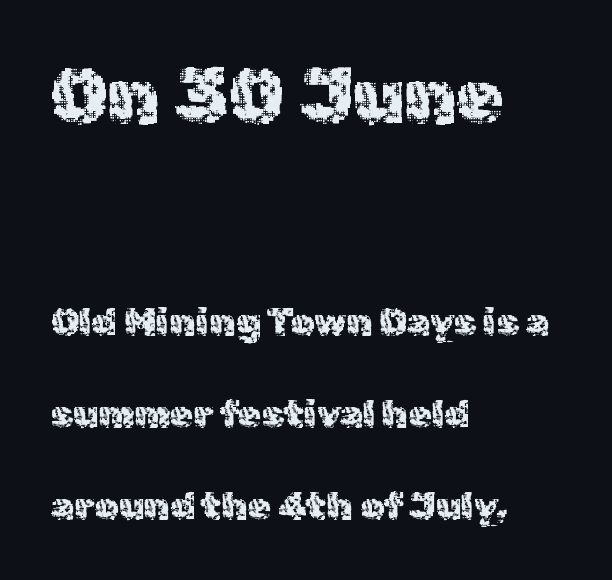
Summary of weight: not heavy and not bold. Every row of glyphs begins at an identical x-position on the left. Honestly, the letter spacing is just normal — you wouldn't notice it. The passage shown is typed in a proportional face where columns would drift. A roman cut, with each character standing at attention. These lines stand farther apart than default settings would place them.
